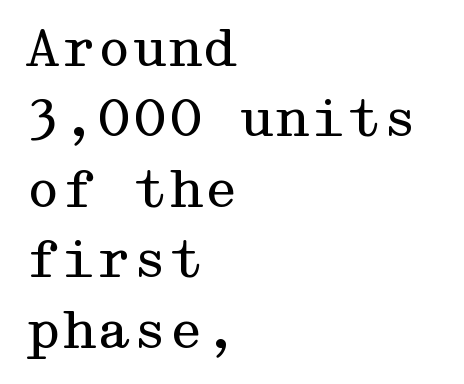
Bold? No — there's no thickening of the strokes. Stroke terminals: seriffed. The paragraph shown leans on its left margin. Compared with typical body copy, the letter spacing here is the same.
